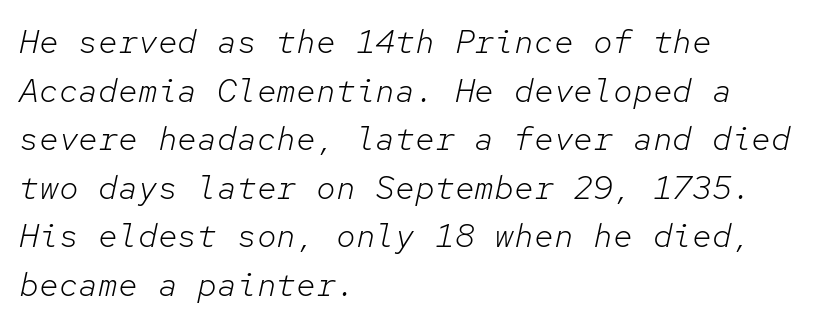
Here the designer chose a console-style face with uniform glyph widths. The block of text has a typical density, with ordinary space between rows. There's an unmistakable incline to the writing here. The gap between lines stays unmarked. Stroke mass is kept to a normal reading level or below. Each line starts at the same left margin while the right side varies.
